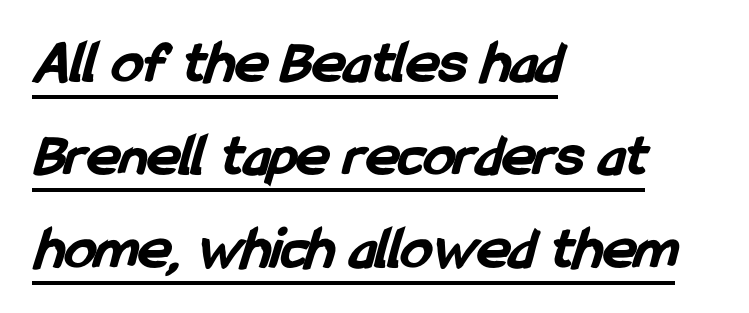
This sample has the flowing, uneven cadence of proportional lettering. On the weight axis this lands at bold, roughly 700. How would I describe the line gaps? Plain and ordinary. The sample's only ornament is a line tracing under the words. Is the letter spacing exaggerated? No — it looks like the ordinary default.
